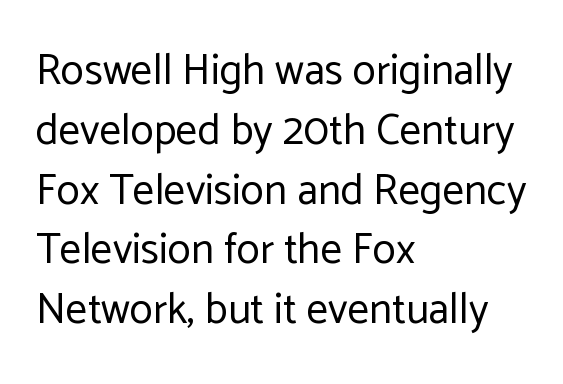
The image shows 43 px regular-weight sans-serif type, upright; set left-aligned, normal line spacing (1.39x), normal letter spacing, not underlined; low stroke contrast and a medium x-height.
